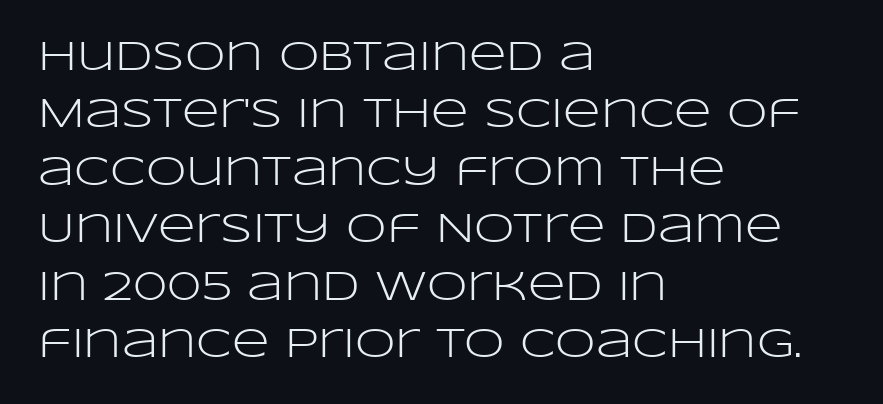
Think standard paragraph weight, or any step lighter than that. This sample uses a sans-serif face. Does the lettering tilt? It doesn't — this is upright. Has an underline been added? It has not.
